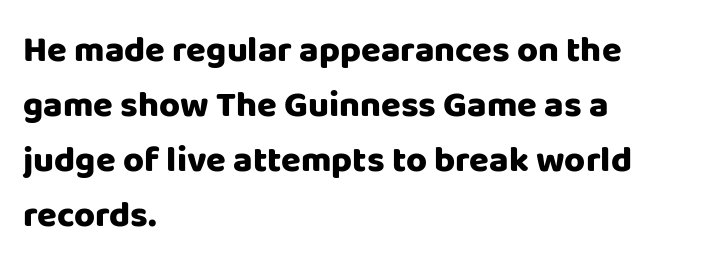
{"serif": "no", "italic": "no", "bold": "yes", "weight": "heavy", "width": "normal", "stroke_contrast": "low", "x_height": "large", "monospaced": "no", "underline": "no", "align": "left", "line_spacing": "normal", "line_spacing_ratio": 1.53, "letter_spacing": "normal", "letter_spacing_em": 0.0, "glyph_px": 36}
